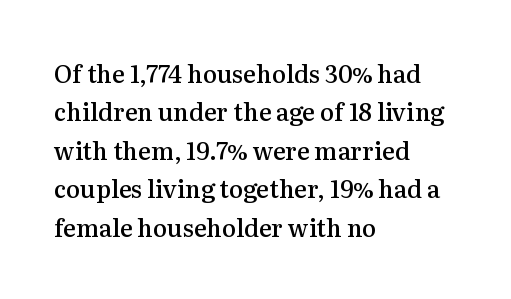
{"italic": "no", "bold": "semi", "underline": "no", "align": "left", "line_spacing": "normal", "line_spacing_ratio": 1.6, "letter_spacing": "normal", "letter_spacing_em": 0.0, "glyph_px": 24}
